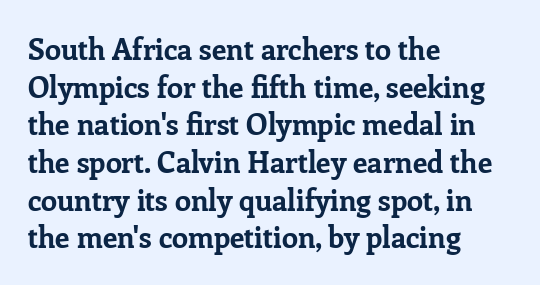
Q: Is the text bold? A: Yes.
Q: Is the text italic (slanted)? A: No, it is upright.
Q: Is the typeface a serif or a sans-serif typeface? A: Serif.
Q: Is the text underlined? A: No.
Q: How is the paragraph aligned? A: Left-aligned.
Q: Is the spacing between letters normal or unusually wide? A: Normal.
Q: Is the spacing between lines tight, normal or loose? A: Normal.
Q: Width (condensed, normal, or wide)? A: Normal.
Q: Stroke contrast? A: Low.
Q: x-height? A: Medium.
Q: Monospaced? A: No.
